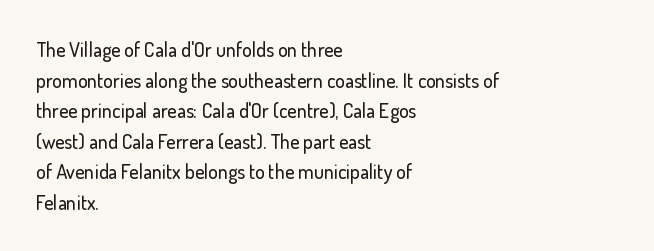
Q: Is the text italic (slanted)? A: No, it is upright.
Q: Is the text underlined? A: No.
Q: How is the paragraph aligned? A: Left-aligned.
Q: Is the spacing between letters normal or unusually wide? A: Normal.
Q: Is the spacing between lines tight, normal or loose? A: Normal.
